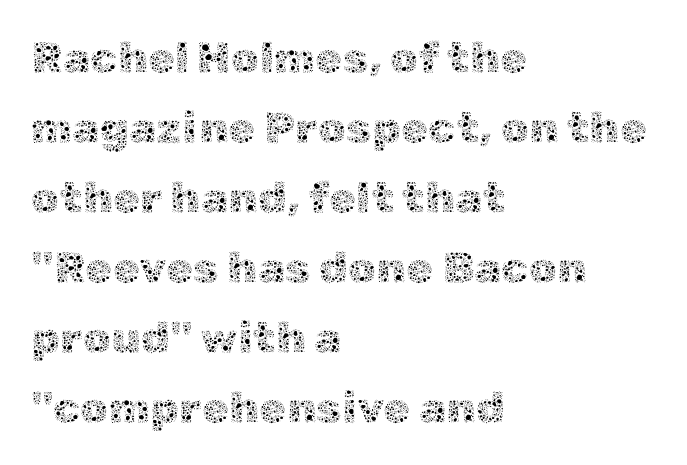
The image shows 44 px thin type, upright; set left-aligned, normal line spacing (1.59x), normal letter spacing, not underlined; a medium x-height.
